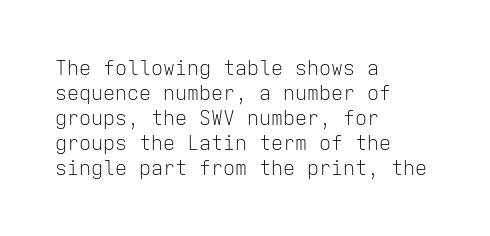
Q: Is the text bold? A: No.
Q: Is the text italic (slanted)? A: No, it is upright.
Q: Is the text underlined? A: No.
Q: How is the paragraph aligned? A: Left-aligned.
Q: Is the spacing between letters normal or unusually wide? A: Normal.
Q: Is the spacing between lines tight, normal or loose? A: Normal.
